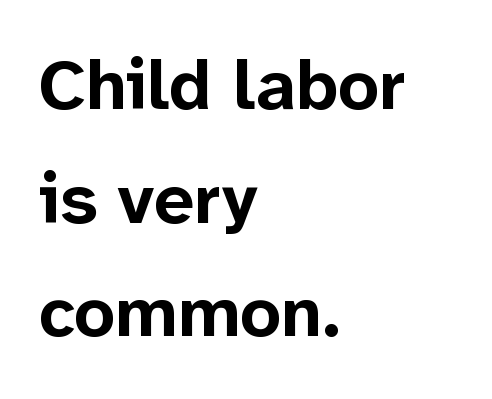
{"serif": "no", "italic": "no", "bold": "yes", "weight": "bold", "width": "normal", "stroke_contrast": "low", "x_height": "medium", "monospaced": "no", "underline": "no", "align": "left", "line_spacing": "normal", "line_spacing_ratio": 1.6, "letter_spacing": "normal", "letter_spacing_em": 0.0, "glyph_px": 71}
